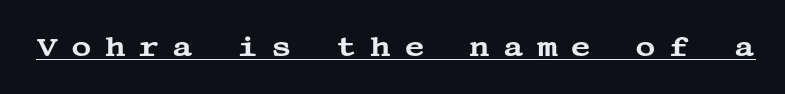
A continuous stroke trails under the words, as in a hyperlink. Honestly, the letter spacing is so wide it's the main thing you notice. Every character sits straight up, as roman type does. To sum up the face: it has serifs.
